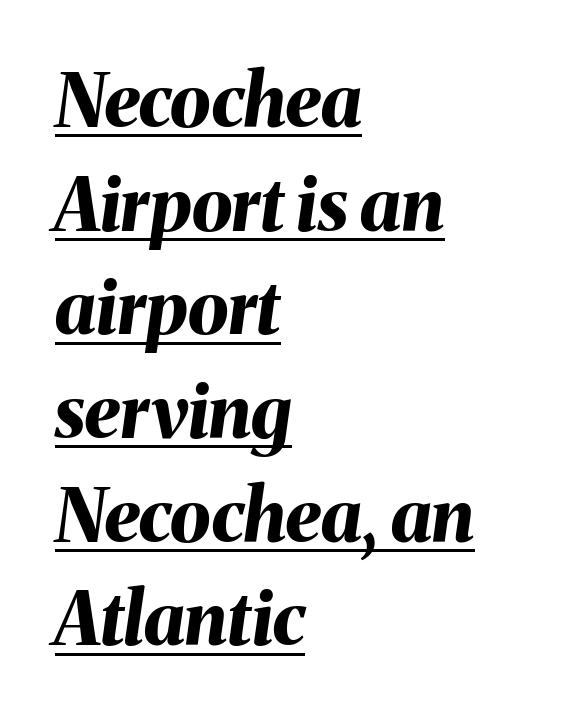
Q: Is the text bold? A: Yes.
Q: Is the text italic (slanted)? A: Yes, it leans right by about 8 degrees.
Q: Is the text underlined? A: Yes.
Q: How is the paragraph aligned? A: Left-aligned.
Q: Is the spacing between letters normal or unusually wide? A: Normal.
Q: Is the spacing between lines tight, normal or loose? A: Normal.
Q: Width (condensed, normal, or wide)? A: Normal.
Q: Stroke contrast? A: Medium.
Q: x-height? A: Medium.
Q: Monospaced? A: No.
